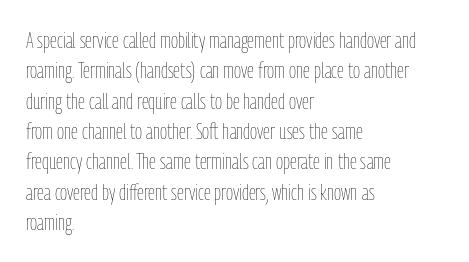
{"italic": "no", "bold": "no", "underline": "no", "align": "left", "line_spacing": "normal", "line_spacing_ratio": 1.38, "letter_spacing": "normal", "letter_spacing_em": 0.0, "glyph_px": 22}
